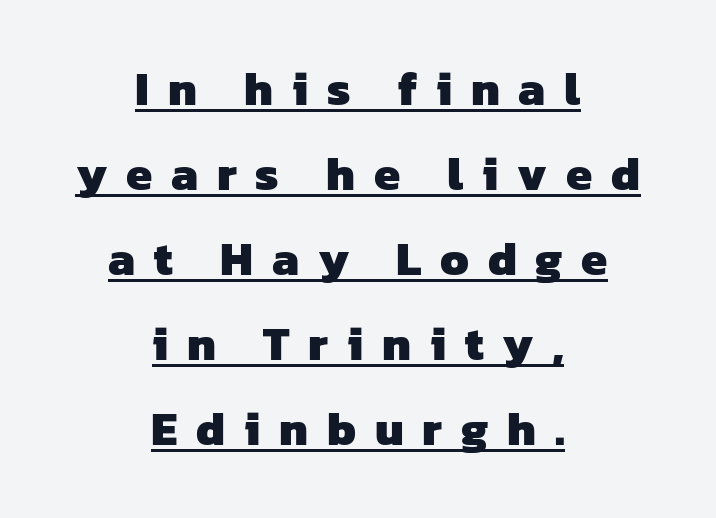
Q: Is the text bold? A: Yes.
Q: Is the typeface a serif or a sans-serif typeface? A: Sans-serif.
Q: Is the text underlined? A: Yes.
Q: How is the paragraph aligned? A: Centered.
Q: Is the spacing between letters normal or unusually wide? A: Unusually wide.
Q: Width (condensed, normal, or wide)? A: Normal.
Q: Stroke contrast? A: Low.
Q: x-height? A: Medium.
Q: Monospaced? A: No.
